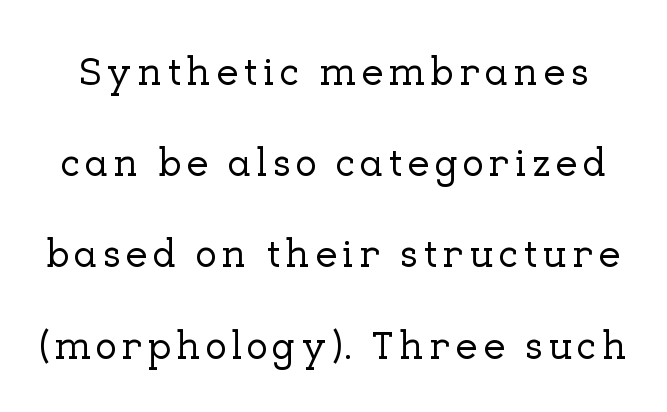
{"serif": "yes", "italic": "no", "width": "normal", "stroke_contrast": "low", "x_height": "medium", "monospaced": "no", "underline": "no", "line_spacing": "loose", "line_spacing_ratio": 2.28, "glyph_px": 40}
